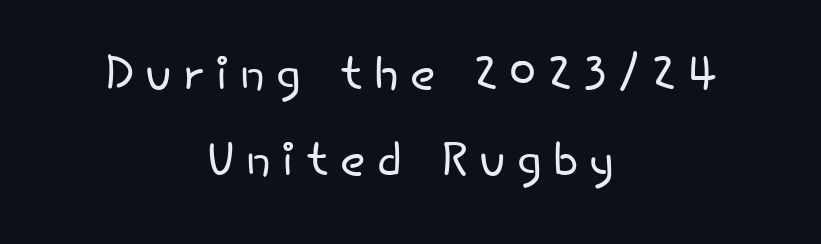
The image shows 66 px light sans-serif type, upright; set centered, normal line spacing (1.31x), not underlined; low stroke contrast and a small x-height.
